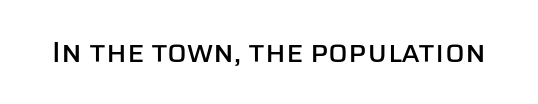
The image shows 29 px sans-serif type, upright; set normal letter spacing, not underlined; low stroke contrast and a large x-height.
